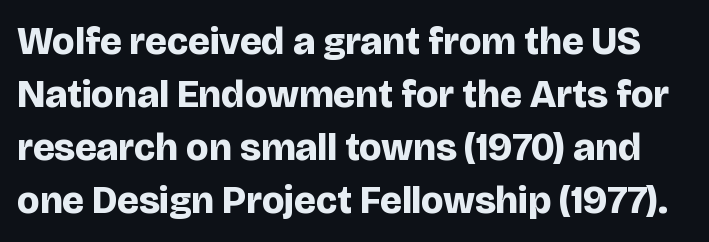
Designer's note — italics off, roman on. Quick note: underline off. Varying glyph widths throughout — classic text-font behaviour. The passage shown stacks its lines at a standard gap.
